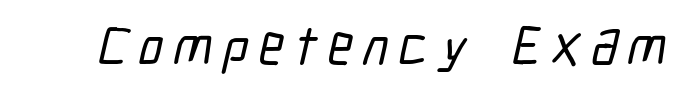
{"serif": "no", "width": "condensed", "stroke_contrast": "low", "x_height": "medium", "monospaced": "no", "underline": "no", "glyph_px": 56}
